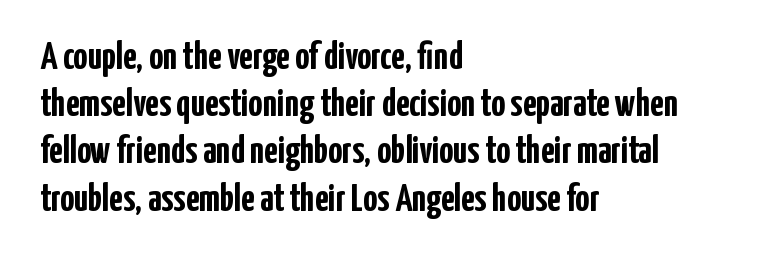
You'd pick this weight for a headline — it's a proper bold. Posture: straight, roman, zero tilt. The text block is weighted toward the left margin, trailing off unevenly rightward. The passage shown is typed in a proportional face where columns would drift. Anything drawn beneath the words? Only blank space. This rendering leaves character spacing at its baseline value.
